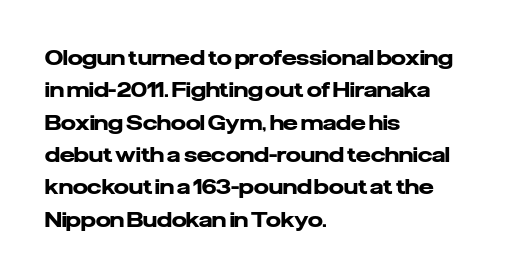
Q: Is the text bold? A: Yes.
Q: Is the text italic (slanted)? A: No, it is upright.
Q: Is the text underlined? A: No.
Q: How is the paragraph aligned? A: Left-aligned.
Q: Is the spacing between letters normal or unusually wide? A: Normal.
Q: Is the spacing between lines tight, normal or loose? A: Normal.
